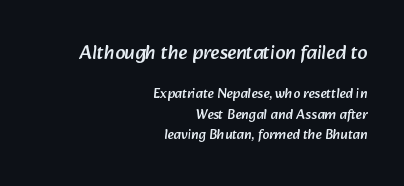
Q: Is the text underlined? A: No.
Q: How is the paragraph aligned? A: Right-aligned.
Q: Is the spacing between letters normal or unusually wide? A: Normal.
Q: Is the spacing between lines tight, normal or loose? A: Normal.
Q: Which block of text is set in a larger size, the first (top) or the second (bottom)? A: The first (top) one.
